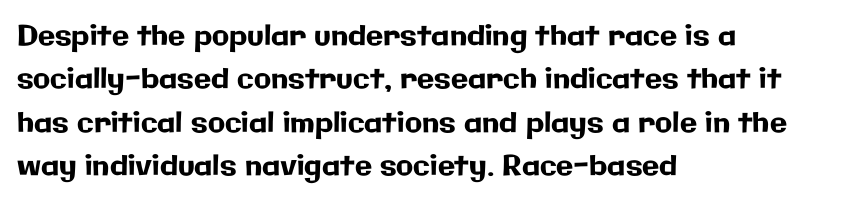
Characters remain perfectly vertical along every line. Looks like regular typesetting: each glyph gets only the width it needs. Stroke terminals: plain, sans-serif. The line-height multiplier appears to be the usual default.
